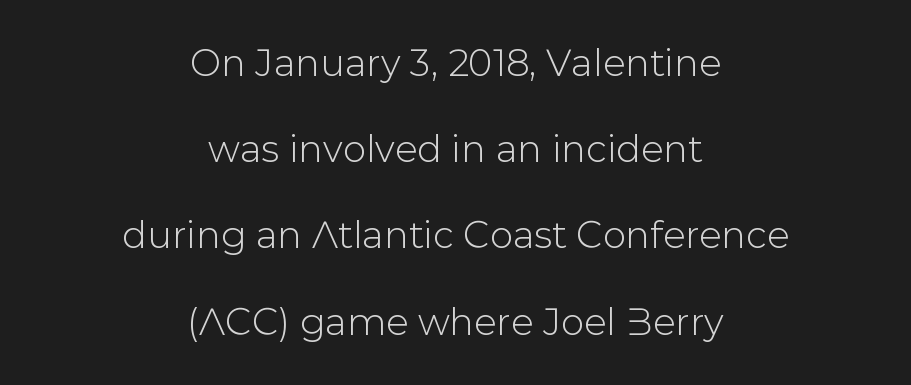
A typesetter would label this face a sans. Every row of glyphs is offset so its center matches the block's center. Here the designer chose a conventional face with non-uniform glyph widths. Descenders are the only things crossing below the line. The axis of the letterforms is exactly vertical.
